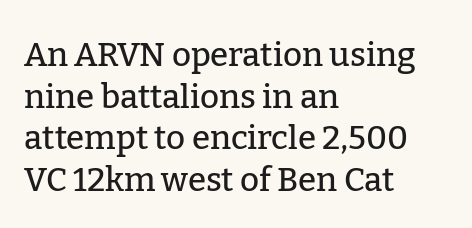
The image shows 33 px serif type, upright; set left-aligned, normal line spacing (1.26x), normal letter spacing, not underlined; low stroke contrast and a medium x-height.
